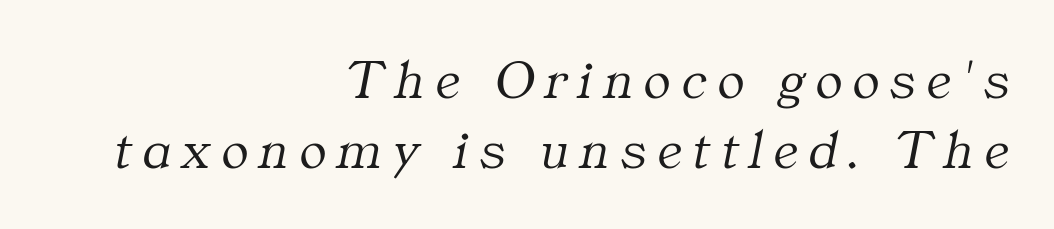
{"serif": "yes", "italic": "yes", "lean": "right", "slant_degrees": 11, "bold": "no", "weight": "light", "width": "normal", "stroke_contrast": "medium", "x_height": "medium", "monospaced": "no", "underline": "no", "align": "right", "line_spacing": "normal", "line_spacing_ratio": 1.25, "letter_spacing": "wide", "letter_spacing_em": 0.2, "glyph_px": 56}
